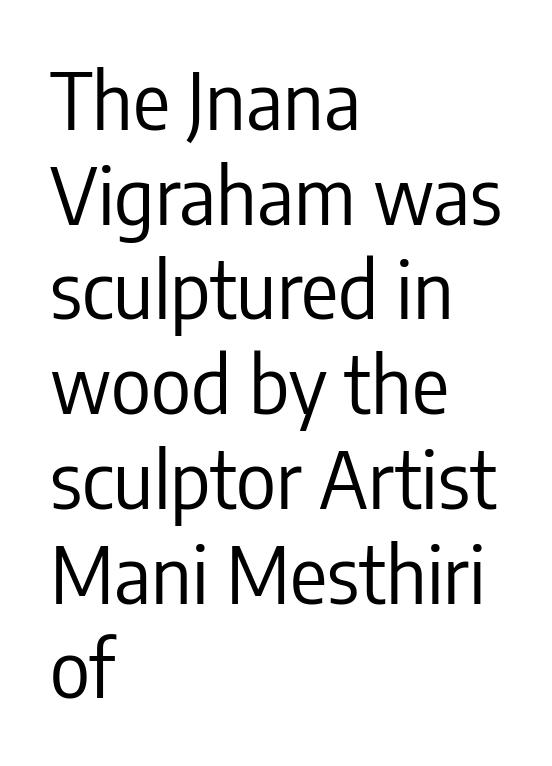
Summary of weight: not heavy and not bold. Underlining? Definitely not there. Each word holds together tightly as a unit, with standard inter-letter gaps. Ordinary non-slanted type is in use. Varying glyph widths throughout — classic text-font behaviour. A student would call this left alignment; a typographer would say flush left, rag right.
